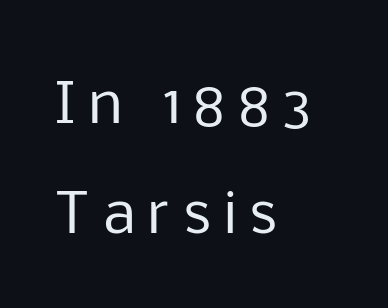
What's the leading like? Stretched, with rows far apart. Here the glyphs are tracked loosely, breaking word shapes into spaced letters. Look at the bottom of the vertical strokes: they stop flat, with no serifs. Letters have the restrained weight of plain body copy at most.
